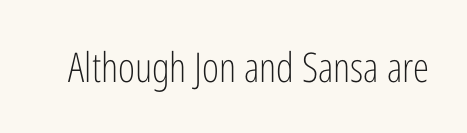
Is this a fixed-width face? No — the glyphs have proportional, varying widths. Check where the strokes stop: nothing finishes them off — pure sans. Honestly, the letter spacing is just normal — you wouldn't notice it. Is this a heavy cut? Hardly; it is regular or lighter.
